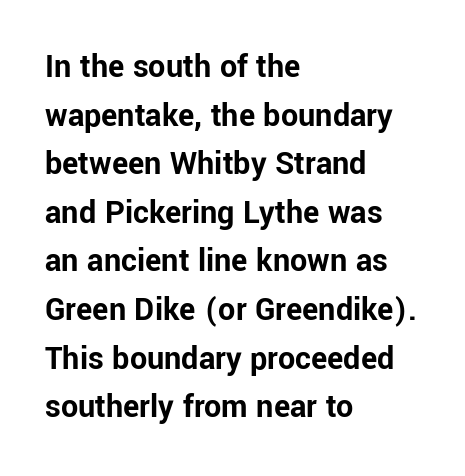
Q: Is the text bold? A: Yes.
Q: Is the text italic (slanted)? A: No, it is upright.
Q: Is the typeface a serif or a sans-serif typeface? A: Sans-serif.
Q: Is the text underlined? A: No.
Q: How is the paragraph aligned? A: Left-aligned.
Q: Is the spacing between letters normal or unusually wide? A: Normal.
Q: Is the spacing between lines tight, normal or loose? A: Normal.
Q: Width (condensed, normal, or wide)? A: Normal.
Q: Stroke contrast? A: Low.
Q: x-height? A: Medium.
Q: Monospaced? A: No.
